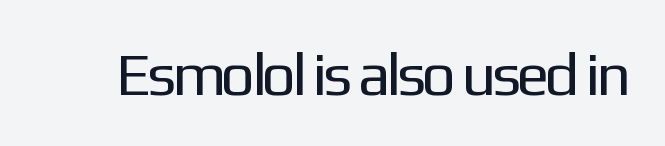
Spacing between characters is what you'd get straight out of the box. Nothing sits at the stroke ends, so this counts as sans-serif. Ascenders rise straight up at ninety degrees. The passage shown is not underscored anywhere. Summary of weight: not heavy and not bold. Proportional: the letters do not fall into vertical columns.
